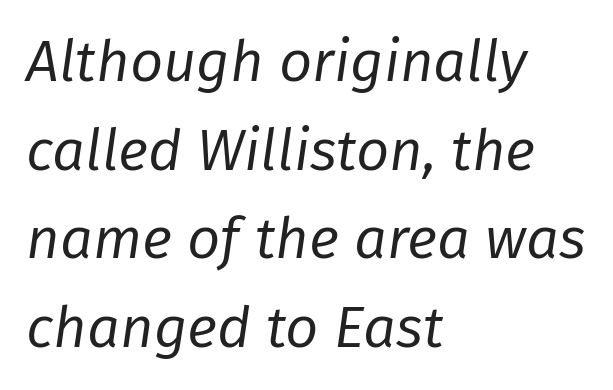
Q: Is the text bold? A: No.
Q: Is the text italic (slanted)? A: Yes, it leans right by about 8 degrees.
Q: Is the text underlined? A: No.
Q: How is the paragraph aligned? A: Left-aligned.
Q: Is the spacing between letters normal or unusually wide? A: Normal.
Q: Is the spacing between lines tight, normal or loose? A: Normal.
Q: Width (condensed, normal, or wide)? A: Normal.
Q: Stroke contrast? A: Low.
Q: x-height? A: Medium.
Q: Monospaced? A: No.
